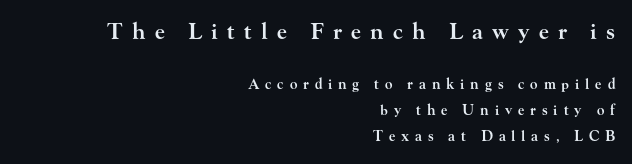
Posture: straight, roman, zero tilt. Compared with typical body copy, the letter spacing here is much looser. The space directly below the letters is spotless. Every row of glyphs terminates at an identical x-position on the right. Its strokes are somewhat broadened, the hallmark of semibold type.
